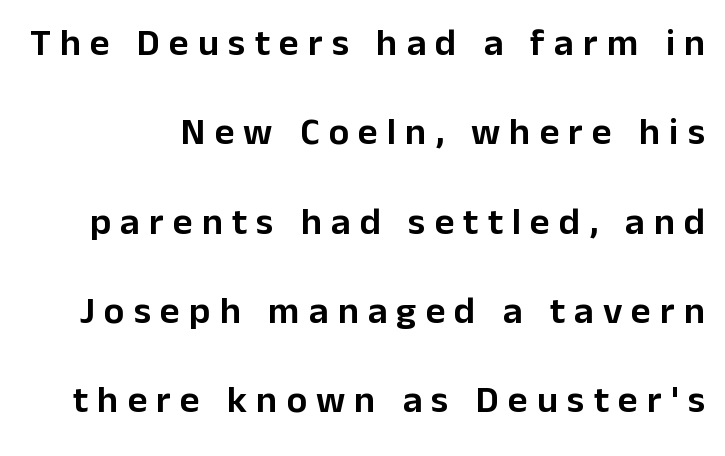
Regarding serifs, this sample does without them. Compared with typical paragraphs, the rows here are farther apart. A typesetter would call this proportional, since set widths differ per character. The horizontal fit of the characters is loose and conspicuously gappy. Upright lettering throughout. Descender tails drop into unmarked territory.
